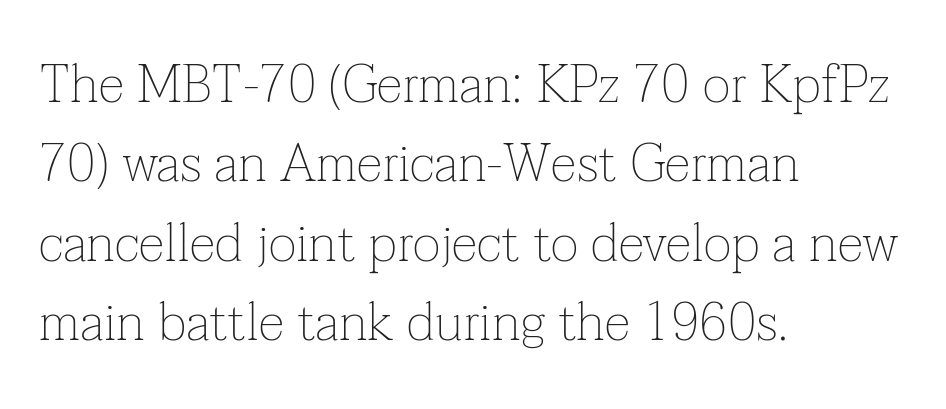
The image shows 53 px thin serif type, upright; set left-aligned, normal line spacing (1.5x), normal letter spacing, not underlined; low stroke contrast and a medium x-height.
